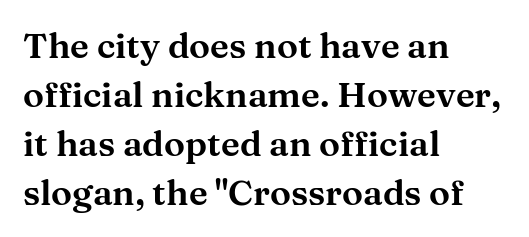
Q: Is the text italic (slanted)? A: No, it is upright.
Q: Is the typeface a serif or a sans-serif typeface? A: Serif.
Q: Is the text underlined? A: No.
Q: How is the paragraph aligned? A: Left-aligned.
Q: Is the spacing between letters normal or unusually wide? A: Normal.
Q: Is the spacing between lines tight, normal or loose? A: Normal.
Q: Width (condensed, normal, or wide)? A: Wide.
Q: Stroke contrast? A: Medium.
Q: x-height? A: Medium.
Q: Monospaced? A: No.
